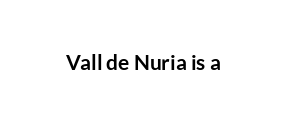
The image shows 21 px bold type, upright; set normal letter spacing, not underlined.
